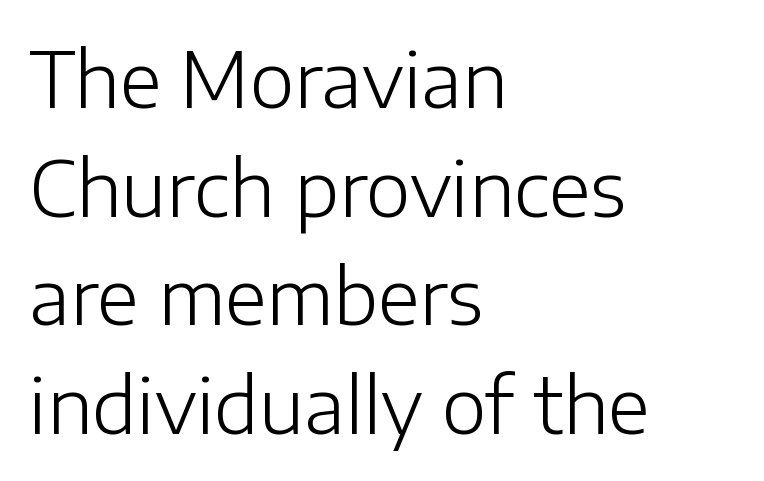
The rendering shows plain stroke endings on the letterforms — a sans-serif design. The text block is weighted toward the left margin, trailing off unevenly rightward. Observe the ordinary spacing: letters are neighbours, not strangers. Just letters on the line, the space beneath them empty.
